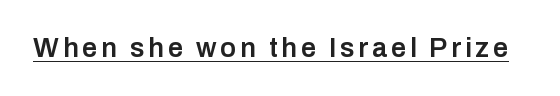
Q: Is the text bold? A: Semi-bold.
Q: Is the text italic (slanted)? A: No, it is upright.
Q: Is the text underlined? A: Yes.
